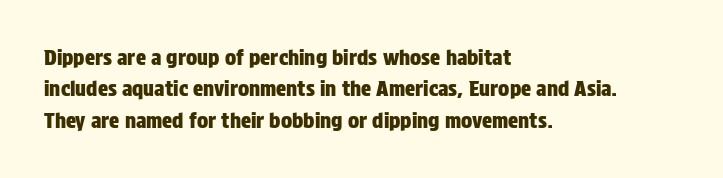
The compositor pushed each line to the left boundary. The designer left line spacing at the default. The rendering keeps characters at their native spacing. No italicization has been applied; the sample stays upright. Clear beneath every line of the passage.
